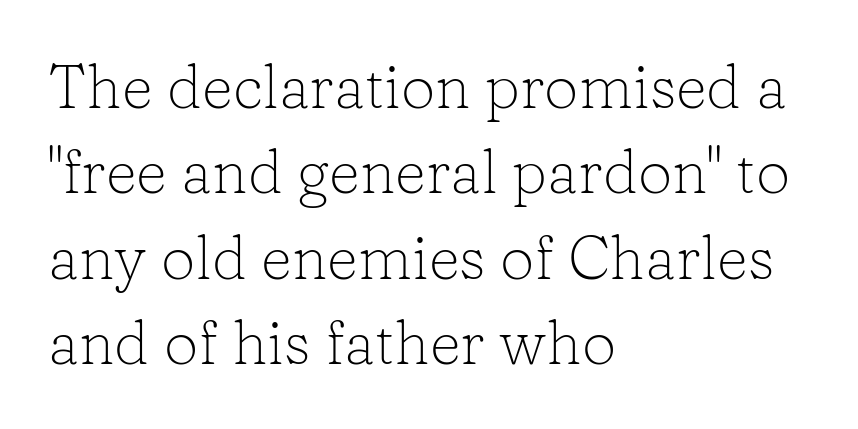
{"serif": "yes", "italic": "no", "bold": "no", "weight": "light", "width": "normal", "stroke_contrast": "low", "x_height": "medium", "monospaced": "no", "underline": "no", "align": "left", "line_spacing": "normal", "line_spacing_ratio": 1.4, "letter_spacing": "normal", "letter_spacing_em": 0.0, "glyph_px": 61}
